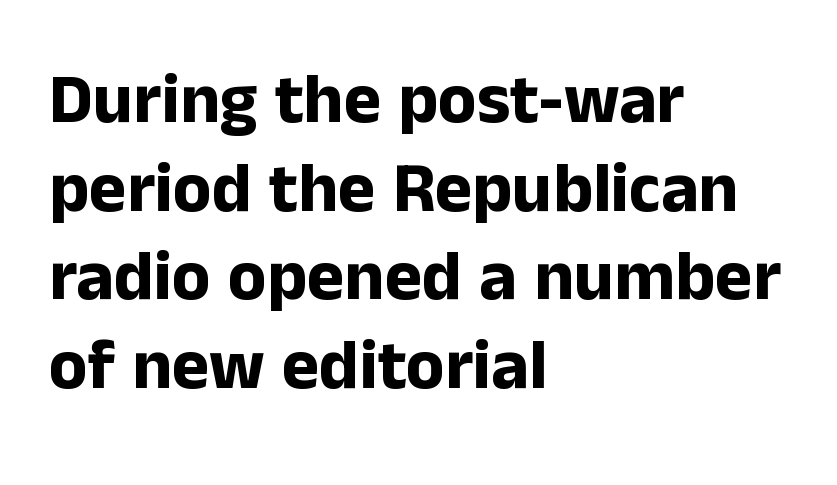
Type without underlining. Unlike italic type, these characters show no tilt at all. Line spacing here is normal. I'd call this a sans setting — the letters go barefoot. Horizontal alignment here is leftward, the default for most running prose. Tracking here is standard; glyphs follow each other at the usual distance.
